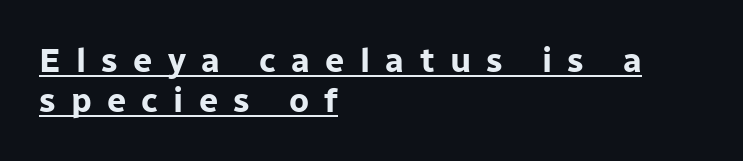
Q: Is the text bold? A: Yes.
Q: Is the text italic (slanted)? A: No, it is upright.
Q: Is the typeface a serif or a sans-serif typeface? A: Sans-serif.
Q: Is the text underlined? A: Yes.
Q: How is the paragraph aligned? A: Left-aligned.
Q: Is the spacing between letters normal or unusually wide? A: Unusually wide.
Q: Width (condensed, normal, or wide)? A: Normal.
Q: Stroke contrast? A: Low.
Q: x-height? A: Medium.
Q: Monospaced? A: No.
